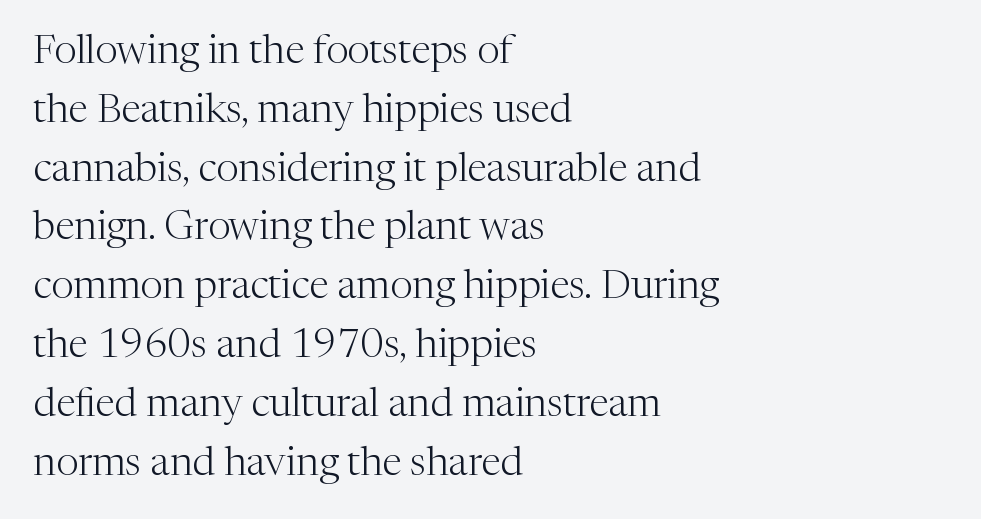
The image shows 40 px light serif type, upright; set left-aligned, normal line spacing (1.47x), normal letter spacing, not underlined; medium stroke contrast and a medium x-height.
